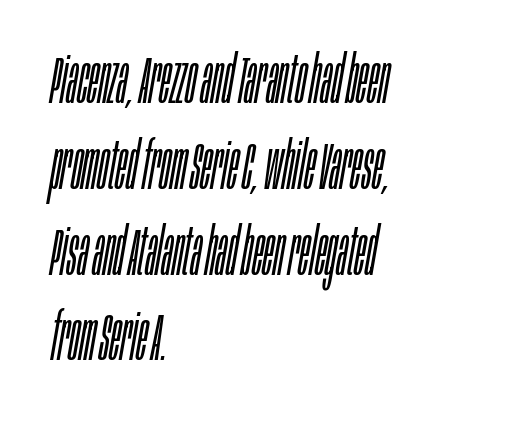
The image shows 65 px light, condensed type, italic (leaning right); set left-aligned, normal line spacing (1.32x), normal letter spacing, not underlined; low stroke contrast and a large x-height.
